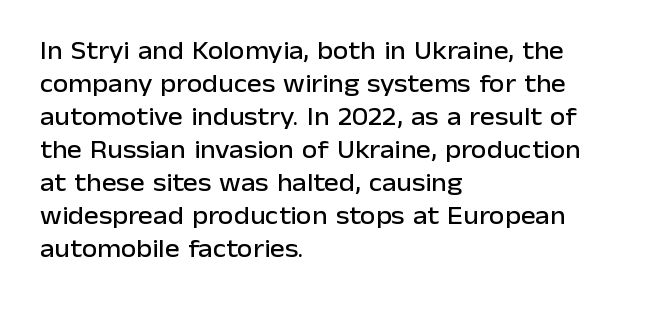
{"italic": "no", "underline": "no", "align": "left", "line_spacing": "normal", "line_spacing_ratio": 1.32, "letter_spacing": "normal", "letter_spacing_em": 0.0, "glyph_px": 25}
